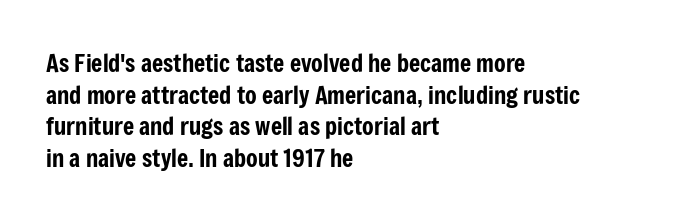
{"italic": "no", "underline": "no", "align": "left", "line_spacing": "normal", "line_spacing_ratio": 1.32, "letter_spacing": "normal", "letter_spacing_em": 0.0, "glyph_px": 24}
